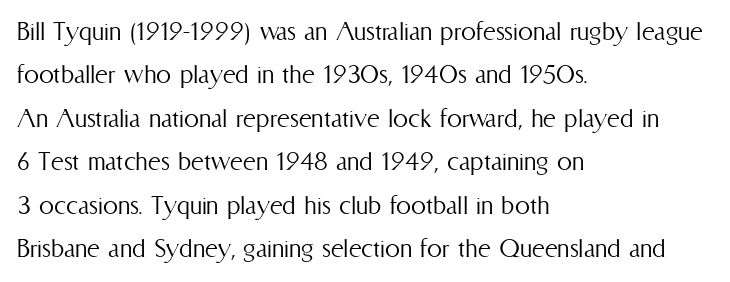
{"italic": "no", "bold": "no", "weight": "light", "width": "condensed", "stroke_contrast": "medium", "x_height": "medium", "monospaced": "no", "underline": "no", "align": "left", "line_spacing": "normal", "line_spacing_ratio": 1.45, "letter_spacing": "normal", "letter_spacing_em": 0.0, "glyph_px": 30}
